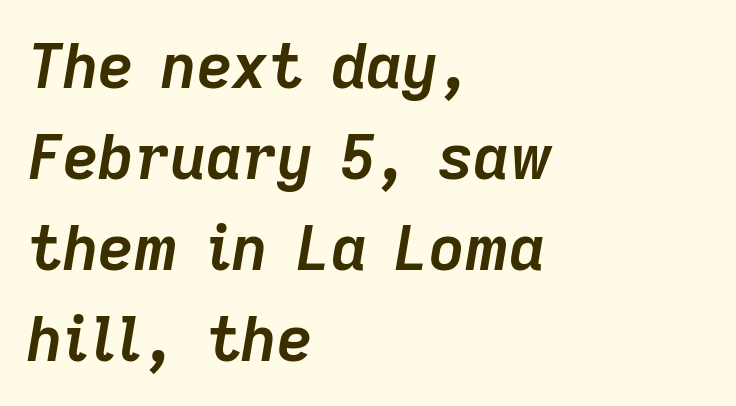
The image shows 62 px semibold type, italic (leaning right); set left-aligned, normal line spacing (1.47x), normal letter spacing, not underlined; low stroke contrast and a medium x-height.
